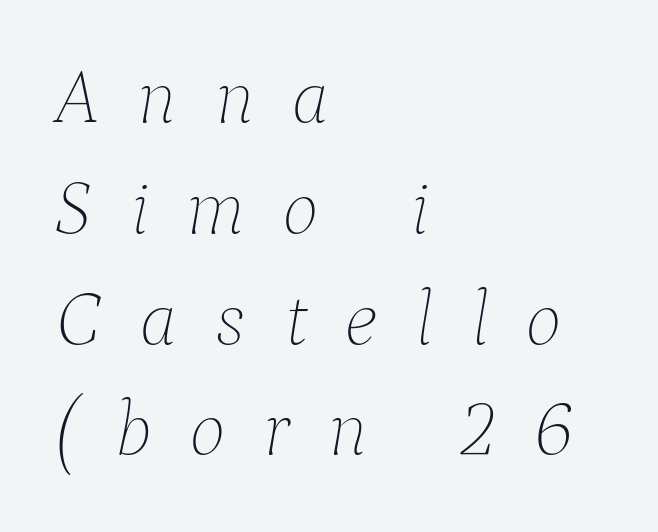
Q: Is the text bold? A: No.
Q: Is the text italic (slanted)? A: Yes, it leans right by about 9 degrees.
Q: Is the text underlined? A: No.
Q: How is the paragraph aligned? A: Left-aligned.
Q: Is the spacing between letters normal or unusually wide? A: Unusually wide.
Q: Is the spacing between lines tight, normal or loose? A: Normal.
Q: Width (condensed, normal, or wide)? A: Normal.
Q: Stroke contrast? A: Low.
Q: x-height? A: Medium.
Q: Monospaced? A: No.
